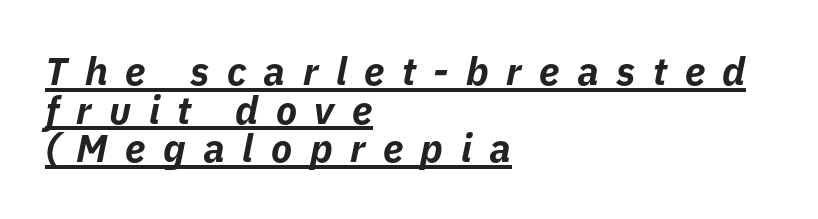
The image shows 39 px bold type, italic (leaning right); set left-aligned, tight line spacing (0.99x), unusually wide letter spacing (+0.45 em), underlined; low stroke contrast and a medium x-height.
